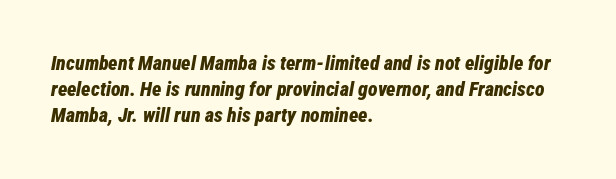
The image shows 20 px bold type, italic (leaning right); set left-aligned, normal line spacing (1.31x), normal letter spacing, not underlined.
